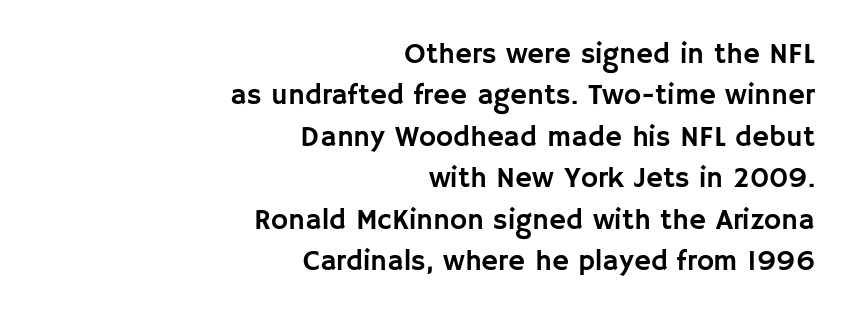
The image shows 29 px sans-serif type, upright; set right-aligned, normal line spacing (1.43x), normal letter spacing, not underlined; low stroke contrast and a large x-height.
